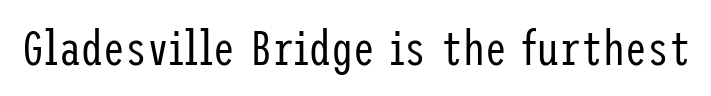
{"serif": "no", "italic": "no", "bold": "no", "weight": "regular", "width": "condensed", "stroke_contrast": "low", "x_height": "medium", "underline": "no", "letter_spacing": "normal", "letter_spacing_em": 0.0, "glyph_px": 49}
